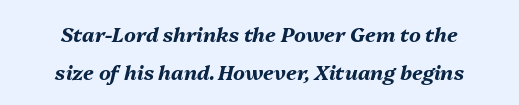
{"italic": "yes", "lean": "right", "slant_degrees": 13, "bold": "yes", "underline": "no", "align": "center", "line_spacing_ratio": 1.88, "letter_spacing": "normal", "letter_spacing_em": 0.0, "glyph_px": 20}
